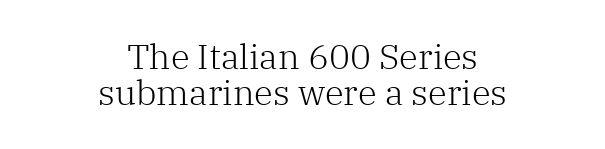
Honestly, the letter spacing is just normal — you wouldn't notice it. In terms of posture, this sample is upright. Old-style or modern, the face here clearly has serifs. Underlining? Definitely not there.
